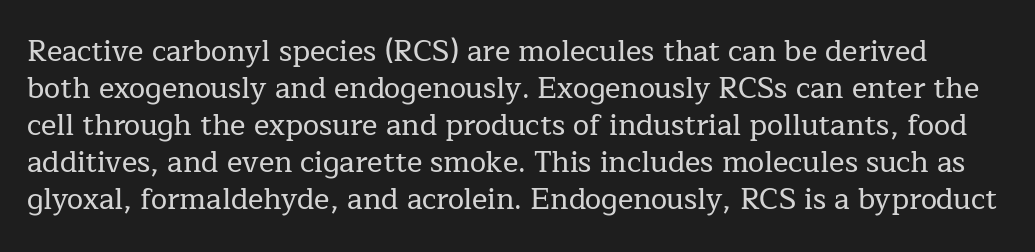
{"serif": "yes", "italic": "no", "width": "normal", "stroke_contrast": "low", "x_height": "medium", "monospaced": "no", "underline": "no", "line_spacing": "normal", "line_spacing_ratio": 1.28, "letter_spacing": "normal", "letter_spacing_em": 0.0, "glyph_px": 29}
